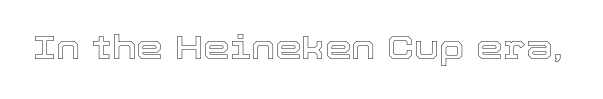
Q: Is the text italic (slanted)? A: No, it is upright.
Q: Is the text underlined? A: No.
Q: Is the spacing between letters normal or unusually wide? A: Normal.
Q: Width (condensed, normal, or wide)? A: Normal.
Q: x-height? A: Medium.
Q: Monospaced? A: No.
